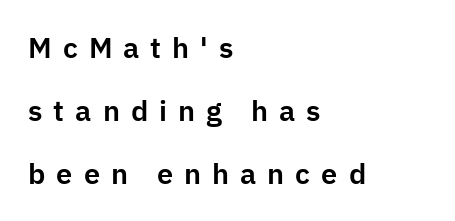
The image shows 29 px sans-serif type, upright; set left-aligned, loose line spacing (2.18x), unusually wide letter spacing (+0.38 em), not underlined; low stroke contrast and a medium x-height.
